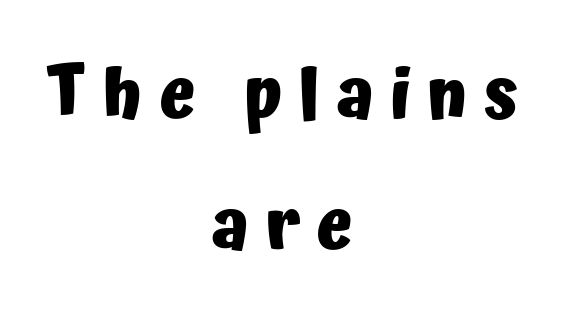
The image shows 68 px heavy sans-serif type, upright; set centered, loose line spacing (1.92x), unusually wide letter spacing (+0.24 em), not underlined; low stroke contrast and a medium x-height.
